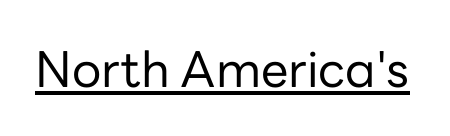
Regarding serifs, this sample does without them. Style check: upright. Is the type heavy? It reads as light-to-regular instead. Note the varied advance widths — an 'i' is clearly narrower than an 'm'. The sample's only ornament is a line tracing under the words.
